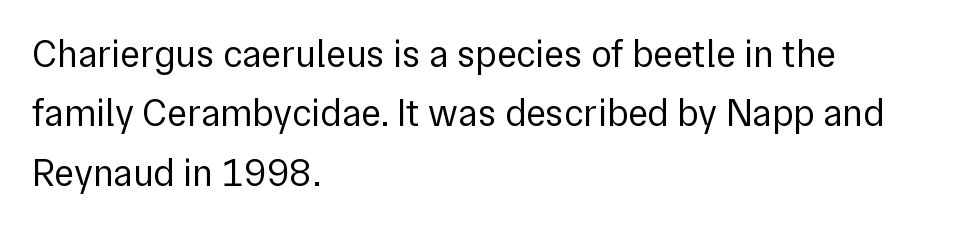
Honestly, the letter spacing is just normal — you wouldn't notice it. Caption: face not bold, strokes unweighted. The letters carry no serifs — their stems end cleanly without finishing strokes. Nope, not italic — everything's standing straight. A bare baseline throughout the passage.
